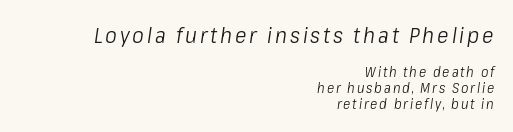
The image shows 22 px text type, italic (leaning right); set right-aligned, tight line spacing (1.14x), not underlined; the first (top) block is 1.57x larger.
